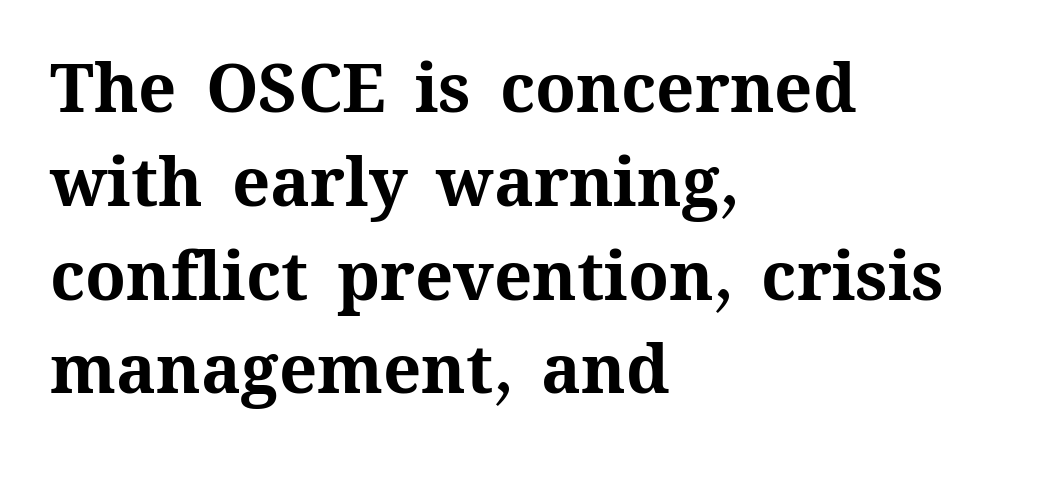
{"italic": "no", "bold": "yes", "weight": "bold", "width": "normal", "stroke_contrast": "medium", "x_height": "medium", "monospaced": "no", "underline": "no", "align": "left", "line_spacing": "normal", "line_spacing_ratio": 1.4, "letter_spacing": "normal", "letter_spacing_em": 0.0, "glyph_px": 67}
